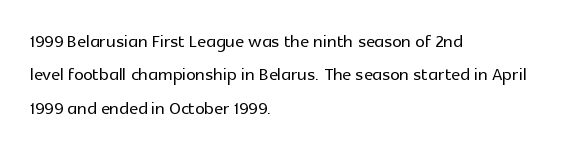
{"italic": "no", "underline": "no", "align": "left", "line_spacing": "normal", "line_spacing_ratio": 1.39, "letter_spacing": "normal", "letter_spacing_em": 0.0, "glyph_px": 24}
